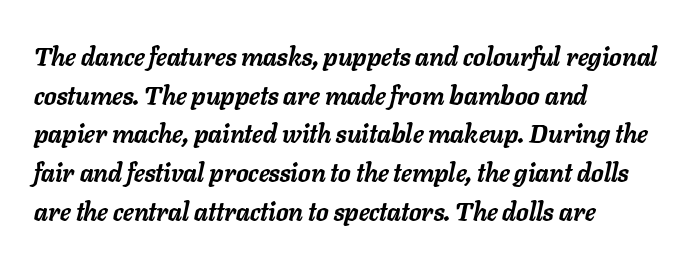
Glyph-to-glyph distance matches everyday printed text. Notice how the passage keeps a crisp vertical edge on the left only. The typography opts for an oblique posture over an upright one. What weight is shown? A full bold with thick strokes.
